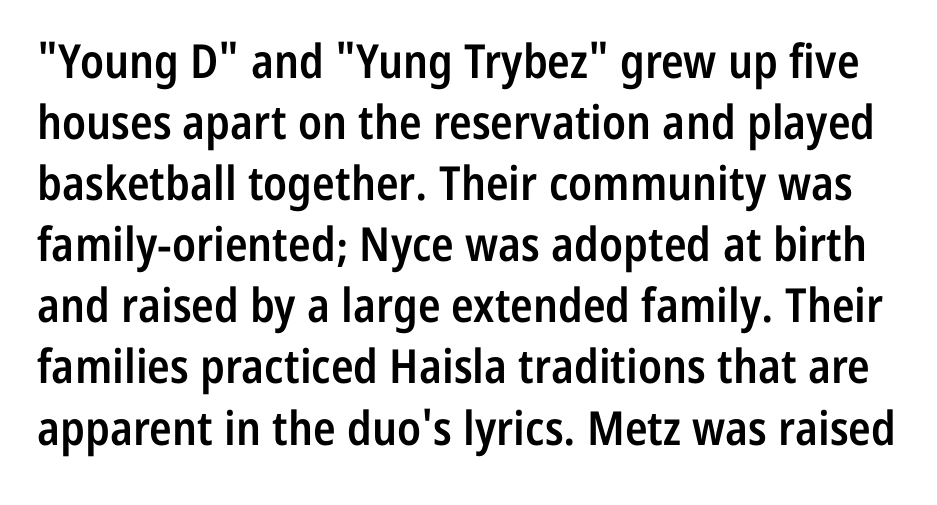
Q: Is the text bold? A: Semi-bold.
Q: Is the text italic (slanted)? A: No, it is upright.
Q: Is the typeface a serif or a sans-serif typeface? A: Sans-serif.
Q: Is the text underlined? A: No.
Q: Is the spacing between letters normal or unusually wide? A: Normal.
Q: Is the spacing between lines tight, normal or loose? A: Normal.
Q: Width (condensed, normal, or wide)? A: Condensed.
Q: Stroke contrast? A: Low.
Q: x-height? A: Medium.
Q: Monospaced? A: No.
